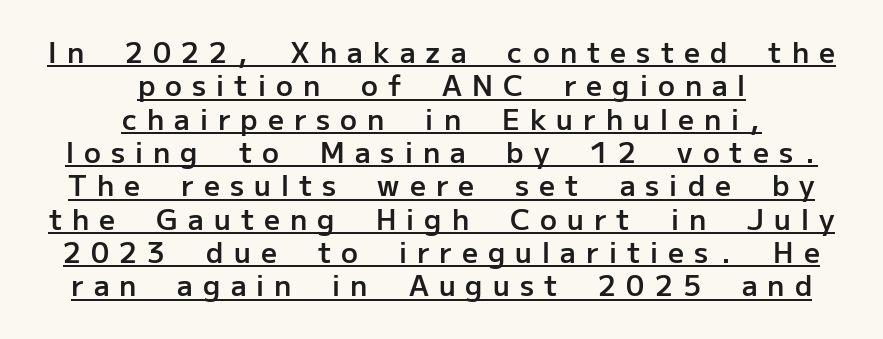
Q: Is the text bold? A: Semi-bold.
Q: Is the text italic (slanted)? A: No, it is upright.
Q: Is the typeface a serif or a sans-serif typeface? A: Sans-serif.
Q: Is the text underlined? A: Yes.
Q: How is the paragraph aligned? A: Centered.
Q: Is the spacing between letters normal or unusually wide? A: Unusually wide.
Q: Width (condensed, normal, or wide)? A: Normal.
Q: Stroke contrast? A: Low.
Q: x-height? A: Medium.
Q: Monospaced? A: No.
